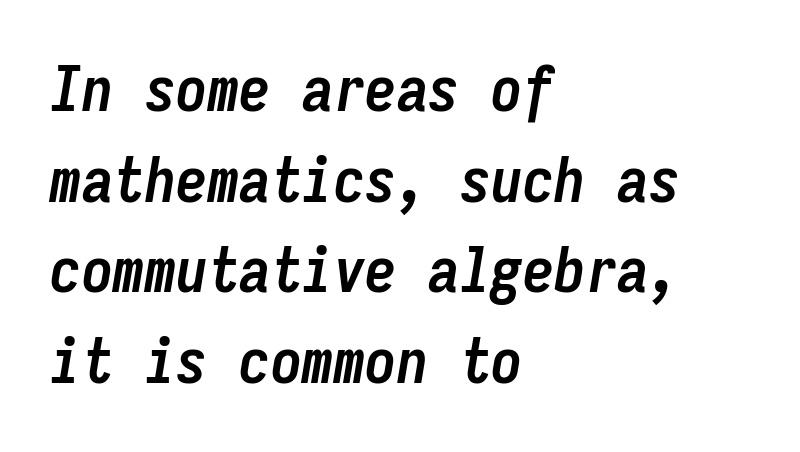
The image shows 63 px semibold, condensed type, italic (leaning right), monospaced; set left-aligned, normal line spacing (1.44x), normal letter spacing, not underlined; low stroke contrast and a medium x-height.
